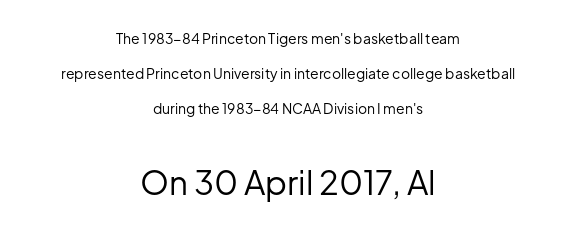
Q: Is the text bold? A: No.
Q: Is the text italic (slanted)? A: No, it is upright.
Q: Is the typeface a serif or a sans-serif typeface? A: Sans-serif.
Q: Is the text underlined? A: No.
Q: How is the paragraph aligned? A: Centered.
Q: Is the spacing between letters normal or unusually wide? A: Normal.
Q: Is the spacing between lines tight, normal or loose? A: Loose.
Q: Which block of text is set in a larger size, the first (top) or the second (bottom)? A: The second (bottom) one.
Q: Width (condensed, normal, or wide)? A: Normal.
Q: Stroke contrast? A: Low.
Q: x-height? A: Medium.
Q: Monospaced? A: No.
